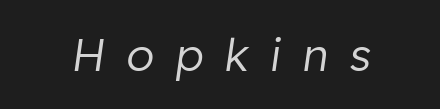
{"italic": "yes", "lean": "right", "slant_degrees": 8, "bold": "no", "weight": "regular", "width": "normal", "stroke_contrast": "low", "x_height": "medium", "monospaced": "no", "underline": "no", "letter_spacing": "wide", "letter_spacing_em": 0.47, "glyph_px": 45}
